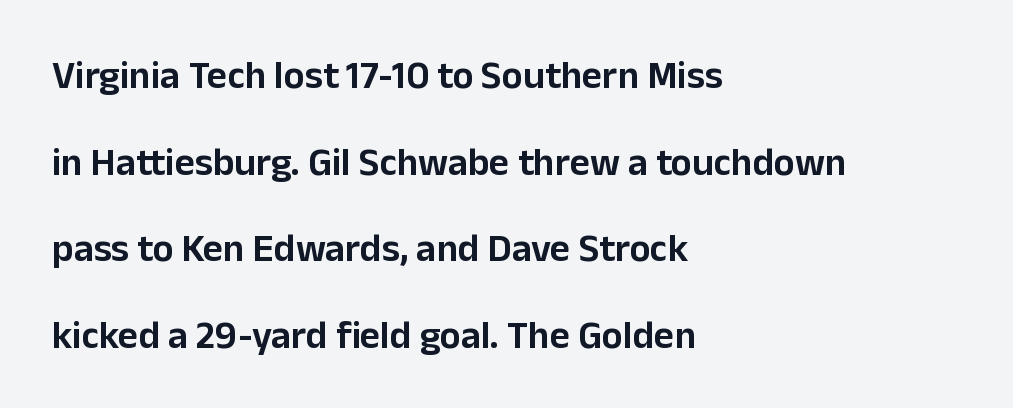
The rendering keeps characters at their native spacing. The space directly below the letters is spotless. Font category for this specimen: sans-serif. Left-aligned paragraph, ragged on the right.
